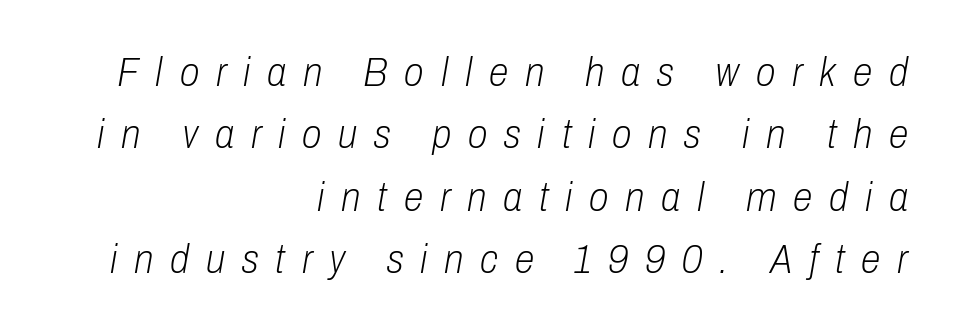
Varying glyph widths throughout — classic text-font behaviour. Here the glyphs are tracked loosely, breaking word shapes into spaced letters. The weight would be labelled regular, book, light, or lighter still. Italic? Definitely — the glyphs are oblique. One glance says typical: line gaps are just what's usual. Has an underline been added? It has not.
